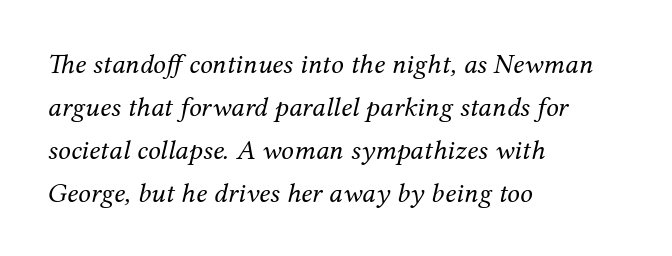
Q: Is the text bold? A: No.
Q: Is the text italic (slanted)? A: Yes, it leans right by about 12 degrees.
Q: Is the typeface a serif or a sans-serif typeface? A: Serif.
Q: Is the text underlined? A: No.
Q: How is the paragraph aligned? A: Left-aligned.
Q: Is the spacing between letters normal or unusually wide? A: Normal.
Q: Is the spacing between lines tight, normal or loose? A: Normal.
Q: Width (condensed, normal, or wide)? A: Normal.
Q: Stroke contrast? A: Medium.
Q: x-height? A: Medium.
Q: Monospaced? A: No.
